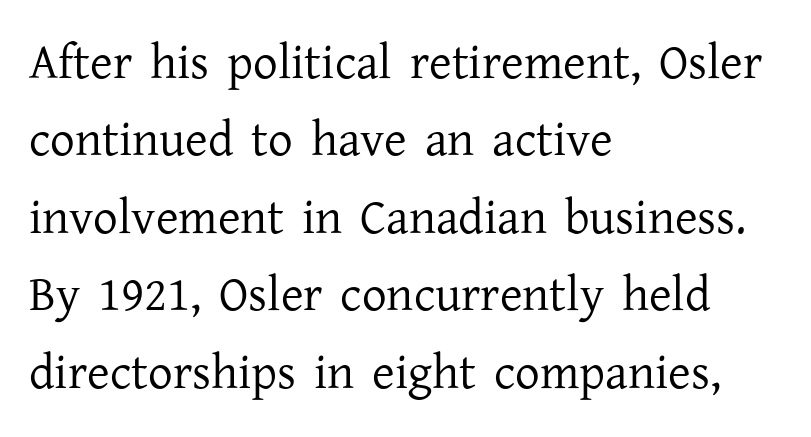
Q: Is the text bold? A: No.
Q: Is the text italic (slanted)? A: No, it is upright.
Q: Is the typeface a serif or a sans-serif typeface? A: Serif.
Q: Is the text underlined? A: No.
Q: How is the paragraph aligned? A: Left-aligned.
Q: Is the spacing between letters normal or unusually wide? A: Normal.
Q: Is the spacing between lines tight, normal or loose? A: Normal.
Q: Width (condensed, normal, or wide)? A: Normal.
Q: Stroke contrast? A: Low.
Q: x-height? A: Medium.
Q: Monospaced? A: No.
